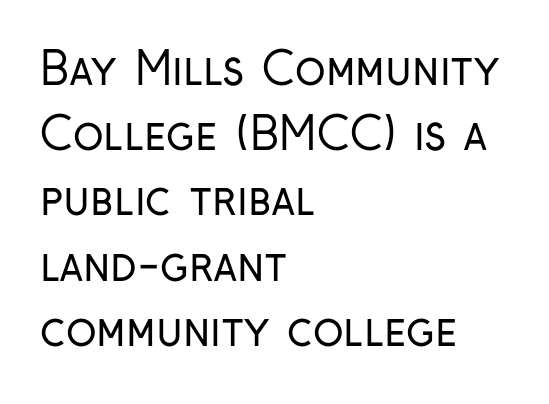
{"serif": "no", "italic": "no", "bold": "no", "weight": "regular", "width": "condensed", "stroke_contrast": "low", "x_height": "medium", "monospaced": "no", "underline": "no", "align": "left", "line_spacing": "normal", "line_spacing_ratio": 1.45, "letter_spacing": "normal", "letter_spacing_em": 0.0, "glyph_px": 45}
